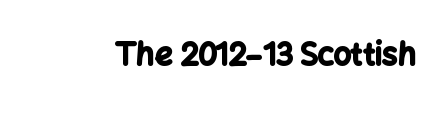
You could call the tracking neutral — neither tight nor loose. Stroke terminals: plain, sans-serif. The passage shown is typed in a proportional face where columns would drift. Italic: no, the glyphs are upright roman. Heft: maximum for text — a bold.
